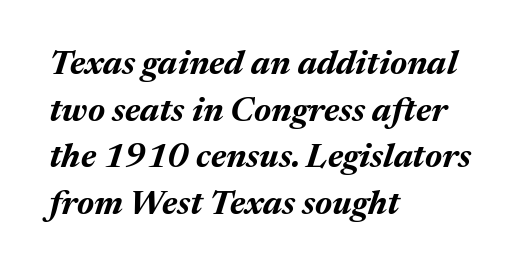
Q: Is the text bold? A: Yes.
Q: Is the text italic (slanted)? A: Yes, it leans right by about 17 degrees.
Q: Is the text underlined? A: No.
Q: How is the paragraph aligned? A: Left-aligned.
Q: Is the spacing between letters normal or unusually wide? A: Normal.
Q: Is the spacing between lines tight, normal or loose? A: Normal.
Q: Width (condensed, normal, or wide)? A: Normal.
Q: Stroke contrast? A: Medium.
Q: x-height? A: Medium.
Q: Monospaced? A: No.
